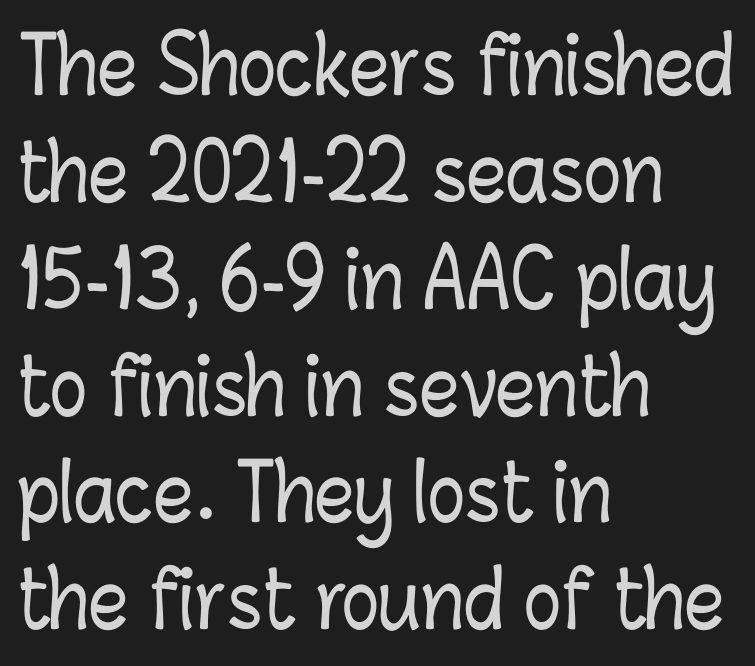
{"italic": "no", "width": "condensed", "stroke_contrast": "low", "x_height": "medium", "monospaced": "no", "underline": "no", "align": "left", "line_spacing": "normal", "line_spacing_ratio": 1.37, "letter_spacing": "normal", "letter_spacing_em": 0.0, "glyph_px": 78}
